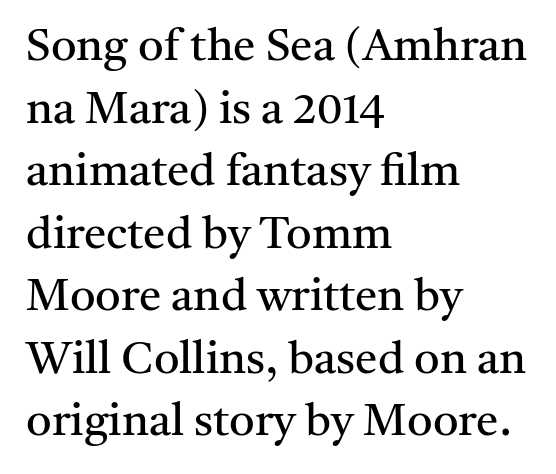
{"serif": "yes", "italic": "no", "bold": "no", "weight": "regular", "width": "normal", "stroke_contrast": "medium", "x_height": "medium", "monospaced": "no", "underline": "no", "align": "left", "line_spacing": "normal", "line_spacing_ratio": 1.39, "letter_spacing": "normal", "letter_spacing_em": 0.0, "glyph_px": 45}
